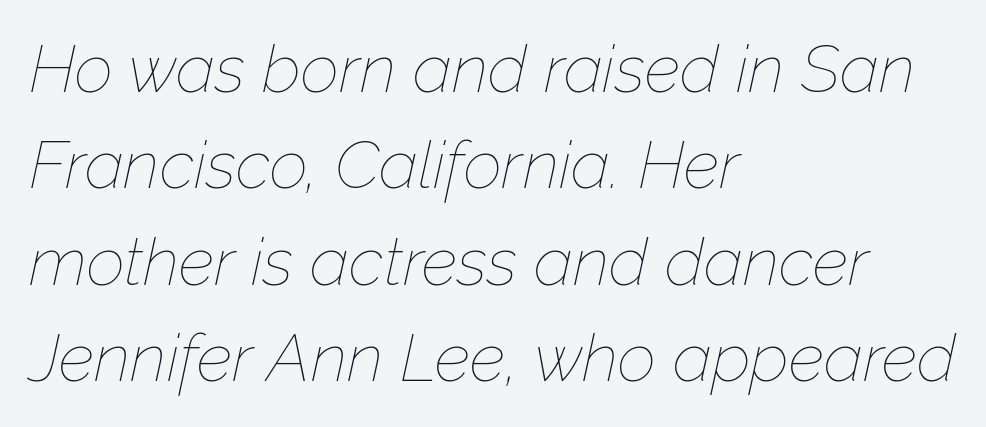
Q: Is the text bold? A: No.
Q: Is the text italic (slanted)? A: Yes, it leans right by about 12 degrees.
Q: Is the text underlined? A: No.
Q: How is the paragraph aligned? A: Left-aligned.
Q: Is the spacing between letters normal or unusually wide? A: Normal.
Q: Is the spacing between lines tight, normal or loose? A: Normal.
Q: Width (condensed, normal, or wide)? A: Normal.
Q: Stroke contrast? A: Low.
Q: x-height? A: Medium.
Q: Monospaced? A: No.
